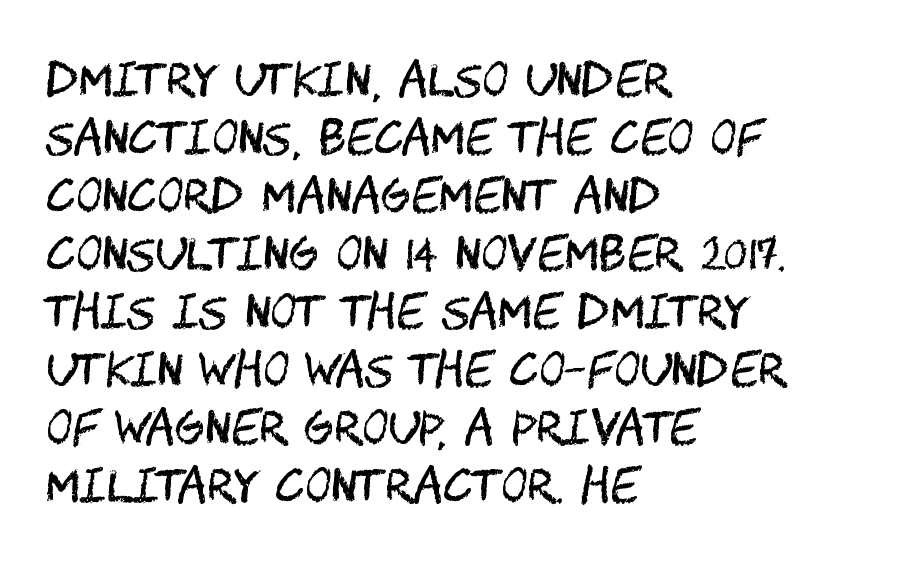
Q: Is the text bold? A: No.
Q: Is the text italic (slanted)? A: No, it is upright.
Q: Is the typeface a serif or a sans-serif typeface? A: Sans-serif.
Q: Is the text underlined? A: No.
Q: How is the paragraph aligned? A: Left-aligned.
Q: Is the spacing between letters normal or unusually wide? A: Normal.
Q: Is the spacing between lines tight, normal or loose? A: Normal.
Q: Width (condensed, normal, or wide)? A: Condensed.
Q: Stroke contrast? A: Medium.
Q: x-height? A: Large.
